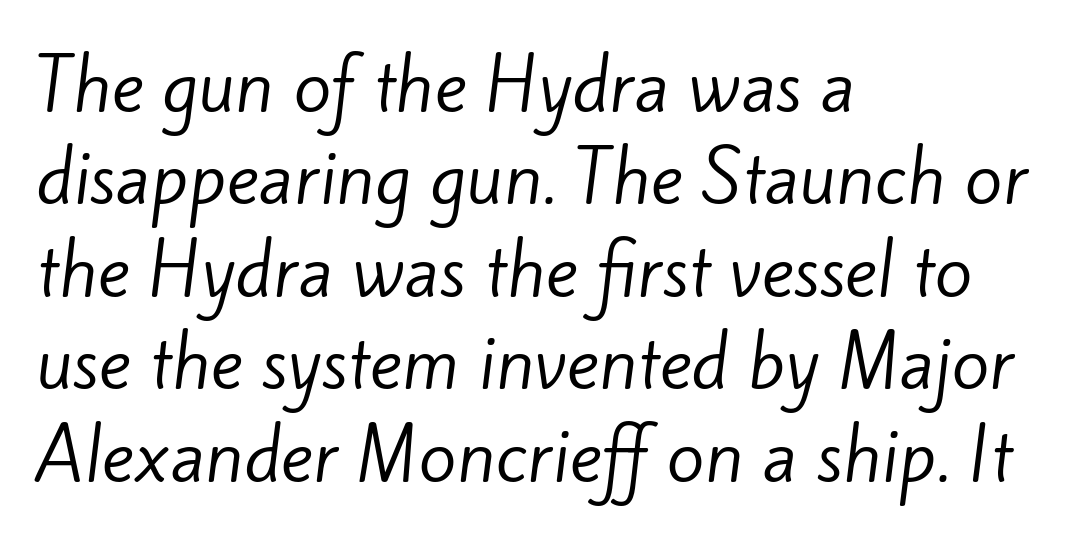
{"serif": "no", "bold": "no", "weight": "regular", "width": "normal", "stroke_contrast": "low", "x_height": "small", "monospaced": "no", "underline": "no", "align": "left", "line_spacing": "normal", "line_spacing_ratio": 1.34, "letter_spacing": "normal", "letter_spacing_em": 0.0, "glyph_px": 69}
